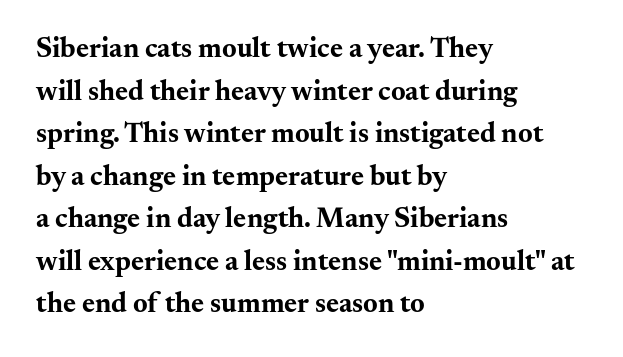
Q: Is the text bold? A: Yes.
Q: Is the text italic (slanted)? A: No, it is upright.
Q: Is the typeface a serif or a sans-serif typeface? A: Serif.
Q: Is the text underlined? A: No.
Q: How is the paragraph aligned? A: Left-aligned.
Q: Is the spacing between letters normal or unusually wide? A: Normal.
Q: Is the spacing between lines tight, normal or loose? A: Normal.
Q: Width (condensed, normal, or wide)? A: Wide.
Q: Stroke contrast? A: Medium.
Q: x-height? A: Small.
Q: Monospaced? A: No.
